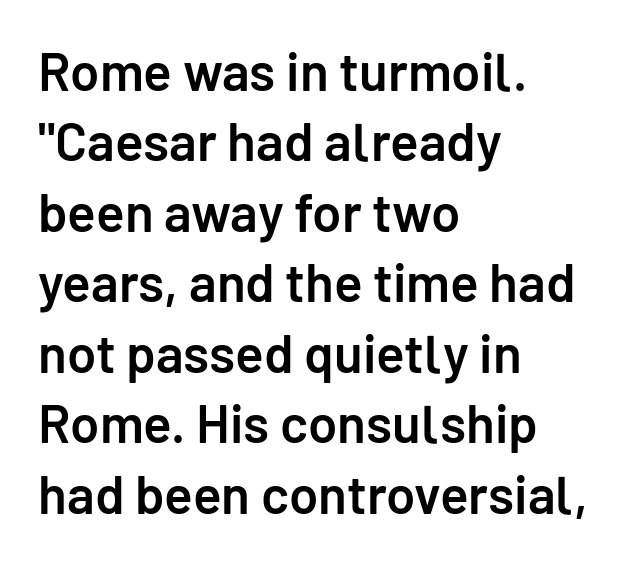
Q: Is the text bold? A: Semi-bold.
Q: Is the text italic (slanted)? A: No, it is upright.
Q: Is the typeface a serif or a sans-serif typeface? A: Sans-serif.
Q: Is the text underlined? A: No.
Q: How is the paragraph aligned? A: Left-aligned.
Q: Is the spacing between letters normal or unusually wide? A: Normal.
Q: Is the spacing between lines tight, normal or loose? A: Normal.
Q: Width (condensed, normal, or wide)? A: Normal.
Q: Stroke contrast? A: Low.
Q: x-height? A: Medium.
Q: Monospaced? A: No.
